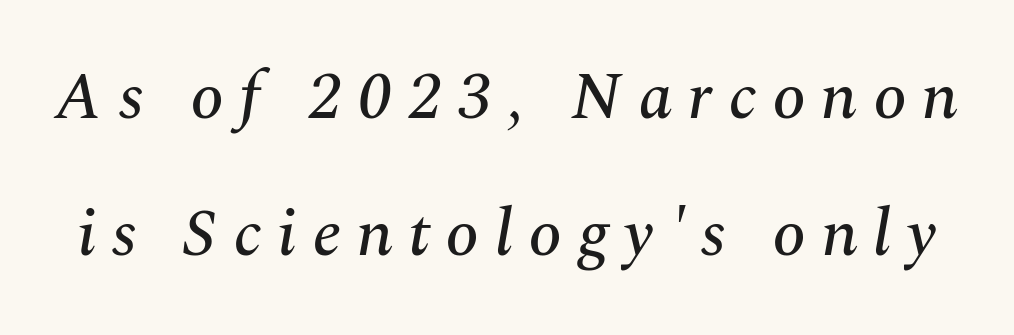
Q: Is the text italic (slanted)? A: Yes, it leans right by about 10 degrees.
Q: Is the typeface a serif or a sans-serif typeface? A: Serif.
Q: Is the text underlined? A: No.
Q: Is the spacing between letters normal or unusually wide? A: Unusually wide.
Q: Is the spacing between lines tight, normal or loose? A: Loose.
Q: Width (condensed, normal, or wide)? A: Normal.
Q: Stroke contrast? A: Medium.
Q: x-height? A: Medium.
Q: Monospaced? A: No.
